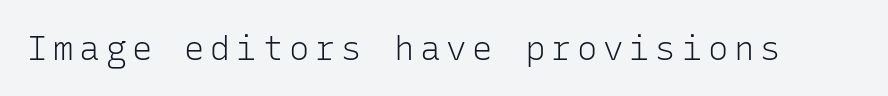
Q: Is the text bold? A: No.
Q: Is the text italic (slanted)? A: No, it is upright.
Q: Is the typeface a serif or a sans-serif typeface? A: Sans-serif.
Q: Is the text underlined? A: No.
Q: Width (condensed, normal, or wide)? A: Normal.
Q: Stroke contrast? A: Low.
Q: x-height? A: Medium.
Q: Monospaced? A: Yes.
